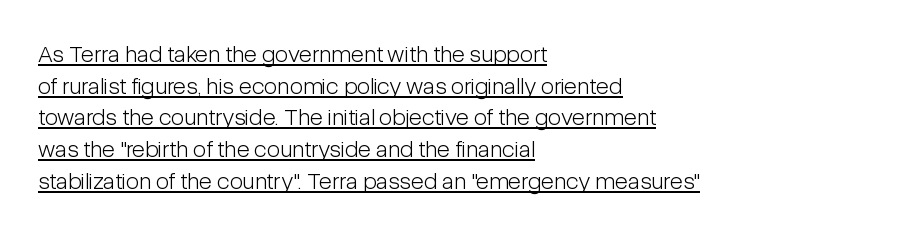
Q: Is the text bold? A: No.
Q: Is the text italic (slanted)? A: No, it is upright.
Q: Is the text underlined? A: Yes.
Q: How is the paragraph aligned? A: Left-aligned.
Q: Is the spacing between letters normal or unusually wide? A: Normal.
Q: Is the spacing between lines tight, normal or loose? A: Normal.
